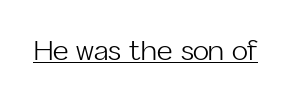
{"italic": "no", "bold": "no", "underline": "yes", "letter_spacing": "normal", "letter_spacing_em": 0.0, "glyph_px": 27}
